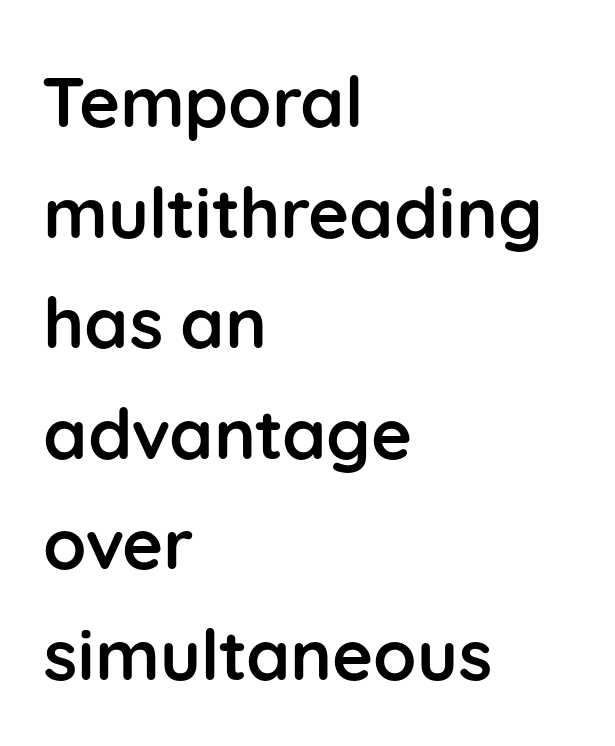
{"serif": "no", "italic": "no", "bold": "yes", "weight": "semibold", "width": "normal", "stroke_contrast": "low", "x_height": "medium", "monospaced": "no", "underline": "no", "align": "left", "line_spacing": "normal", "line_spacing_ratio": 1.58, "letter_spacing": "normal", "letter_spacing_em": 0.0, "glyph_px": 70}
